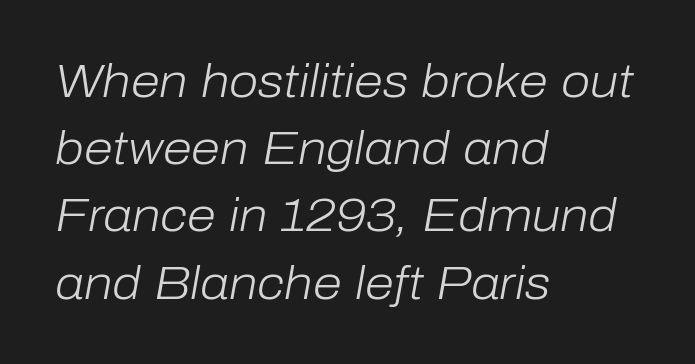
The words here are not underlined. Line starts are locked; line ends wander. Is this a fixed-width face? No — the glyphs have proportional, varying widths. Honestly, the letter spacing is just normal — you wouldn't notice it. Is the stroke heavy? The answer is a plain regular-or-lighter. Horizontal bands of white between lines are of average thickness.
